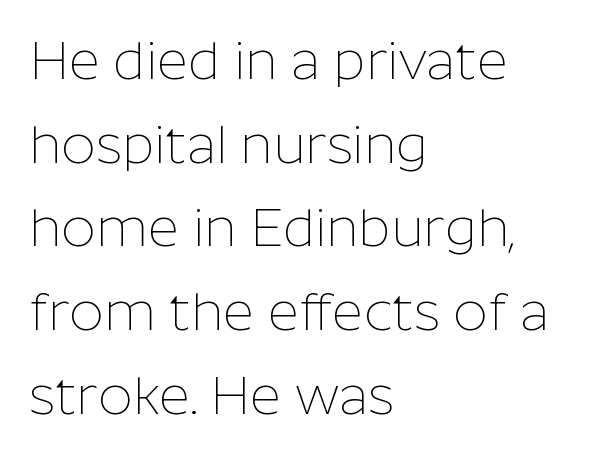
The image shows 54 px thin sans-serif type, upright; set left-aligned, normal line spacing (1.55x), normal letter spacing, not underlined; low stroke contrast and a medium x-height.
